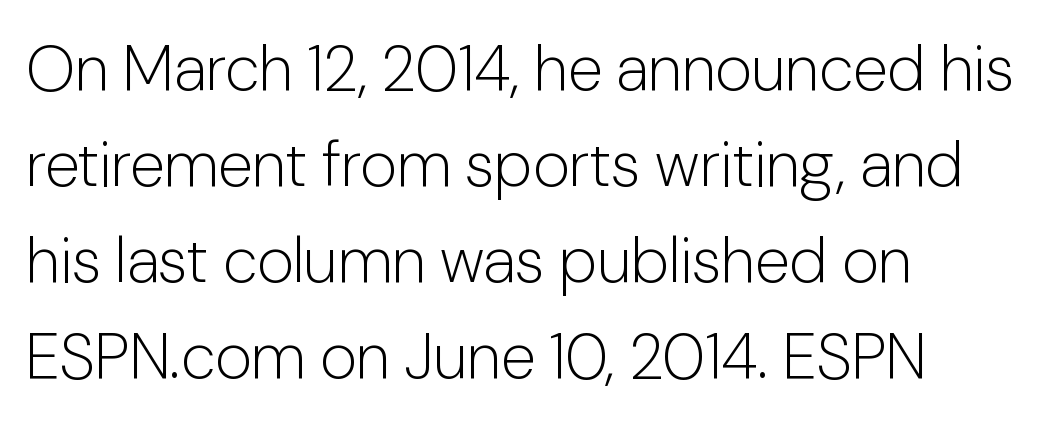
The passage shown is typed in a proportional face where columns would drift. The ragged edge is on the right, which tells us the setting is flush left. Glyph-to-glyph distance matches everyday printed text. Font category for this specimen: sans-serif. Notice how descenders clear the ascenders below comfortably — that's standard leading. Compared with a typical body face, this is equally light or lighter still.
